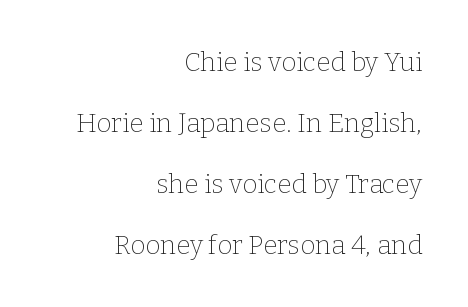
The image shows 26 px text type, upright; set right-aligned, loose line spacing (2.34x), normal letter spacing, not underlined.
